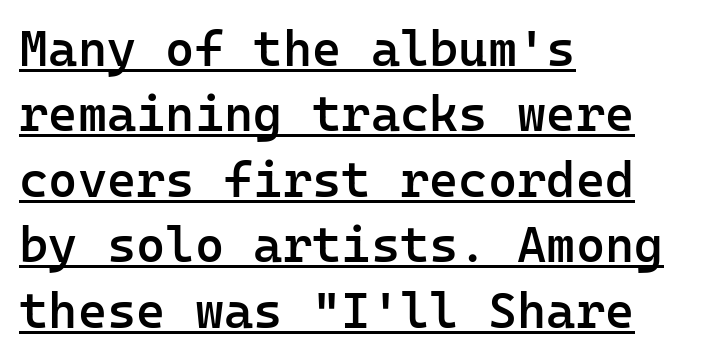
Q: Is the text bold? A: Semi-bold.
Q: Is the text italic (slanted)? A: No, it is upright.
Q: Is the typeface a serif or a sans-serif typeface? A: Sans-serif.
Q: Is the text underlined? A: Yes.
Q: How is the paragraph aligned? A: Left-aligned.
Q: Is the spacing between letters normal or unusually wide? A: Normal.
Q: Is the spacing between lines tight, normal or loose? A: Normal.
Q: Width (condensed, normal, or wide)? A: Normal.
Q: Stroke contrast? A: Low.
Q: x-height? A: Medium.
Q: Monospaced? A: Yes.
